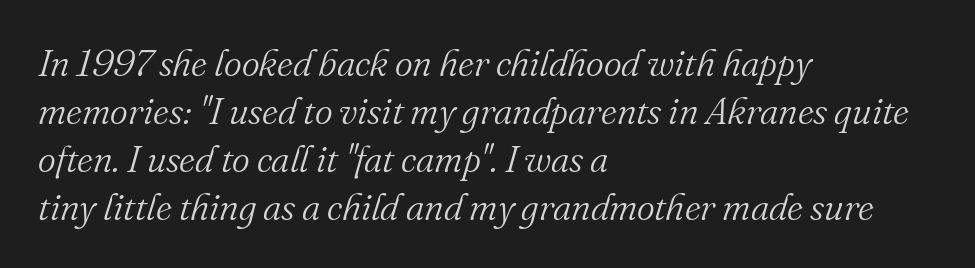
The rendering uses a moderate line-height, typical for paragraphs. Is the type heavy? It reads as light-to-regular instead. You can tell from the footed stems that serif type was used. Varying glyph widths throughout — classic text-font behaviour. The paragraph shown leans on its left margin.
